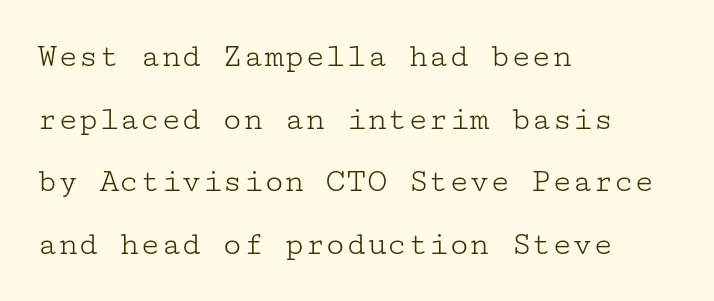
The image shows 34 px light, wide serif type, upright; set left-aligned, line spacing 1.84x, normal letter spacing, not underlined; low stroke contrast and a medium x-height.
